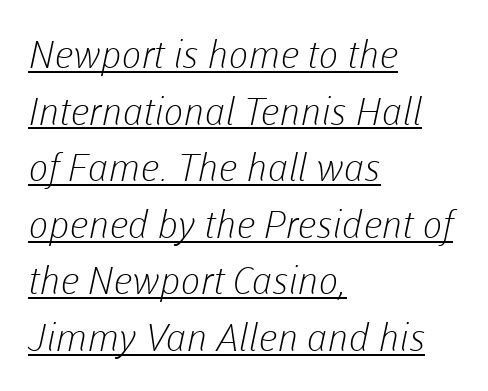
Q: Is the text bold? A: No.
Q: Is the typeface a serif or a sans-serif typeface? A: Sans-serif.
Q: Is the text underlined? A: Yes.
Q: How is the paragraph aligned? A: Left-aligned.
Q: Is the spacing between letters normal or unusually wide? A: Normal.
Q: Is the spacing between lines tight, normal or loose? A: Normal.
Q: Width (condensed, normal, or wide)? A: Normal.
Q: Stroke contrast? A: Low.
Q: x-height? A: Medium.
Q: Monospaced? A: No.
